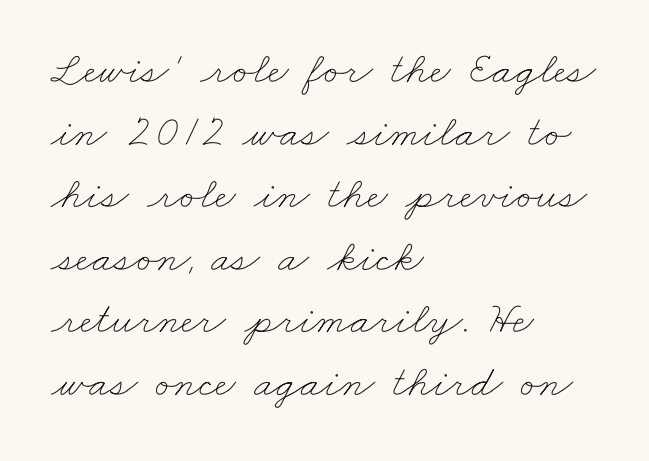
The passage shown is not underscored anywhere. Leading matches the norm, producing a regular column. The passage shown has conventional tracking throughout. The typesetting does not lean heavy: it is not bold.
